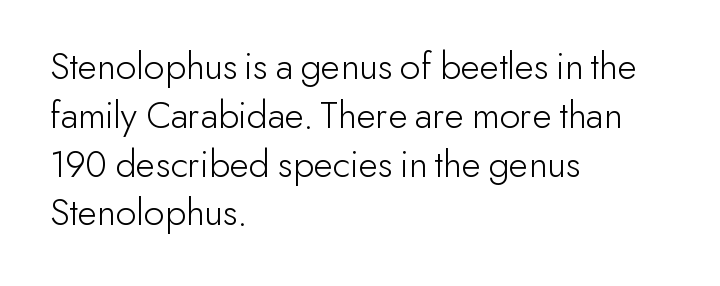
The image shows 40 px light sans-serif type, upright; set left-aligned, line spacing 1.22x, normal letter spacing, not underlined; low stroke contrast and a small x-height.
